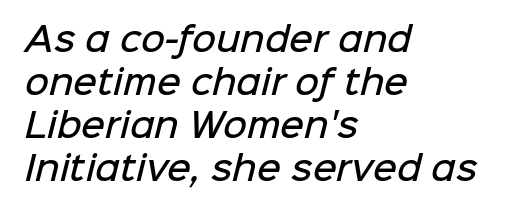
The image shows 33 px semibold sans-serif type; set left-aligned, normal line spacing (1.3x), normal letter spacing, not underlined; low stroke contrast and a medium x-height.
